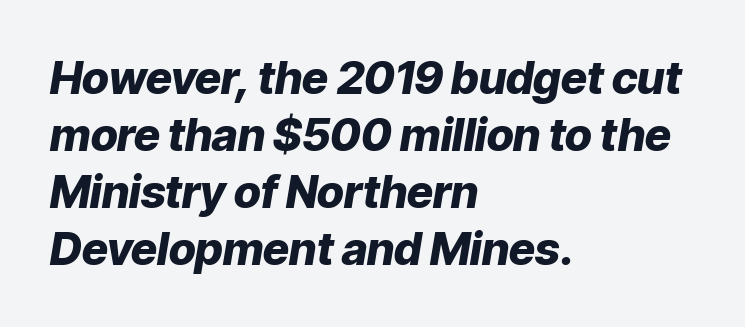
This rendering uses left alignment, leaving the right contour irregular. A full-strength bold gives these letters their thick strokes. The string is rendered with underlining switched off. The whole block is typeset with a tilt. The leading is moderate, giving the passage an even texture. The gaps between neighbouring characters are ordinary and unremarkable.
